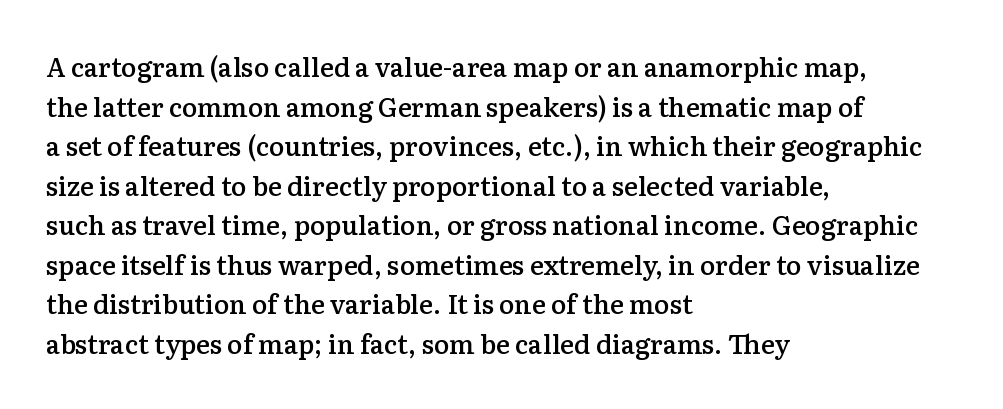
The image shows 26 px text type, upright; set left-aligned, normal line spacing (1.52x), normal letter spacing, not underlined.
